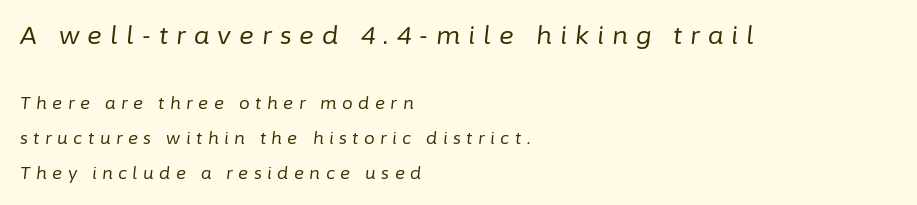
The image shows 25 px text type, italic (leaning right); set left-aligned, loose line spacing (2.07x), unusually wide letter spacing (+0.32 em), not underlined; the first (top) block is 1.47x larger.
